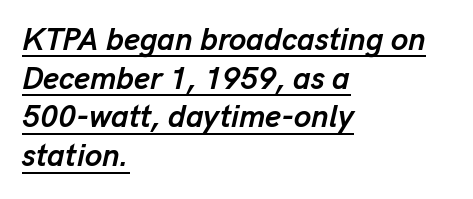
{"italic": "yes", "lean": "right", "slant_degrees": 13, "bold": "yes", "weight": "semibold", "width": "normal", "stroke_contrast": "low", "x_height": "medium", "monospaced": "no", "underline": "yes", "align": "left", "line_spacing": "normal", "line_spacing_ratio": 1.25, "letter_spacing": "normal", "letter_spacing_em": 0.0, "glyph_px": 31}
